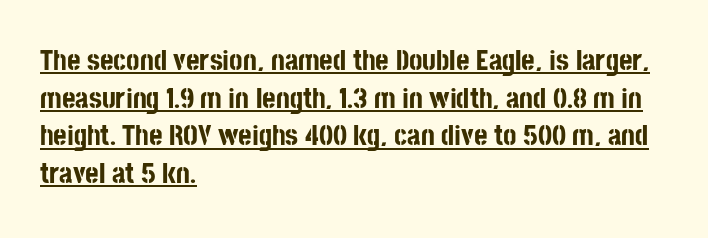
{"serif": "no", "italic": "no", "bold": "yes", "weight": "bold", "width": "condensed", "stroke_contrast": "low", "x_height": "large", "monospaced": "no", "underline": "yes", "align": "left", "line_spacing": "normal", "line_spacing_ratio": 1.3, "letter_spacing": "normal", "letter_spacing_em": 0.0, "glyph_px": 29}
